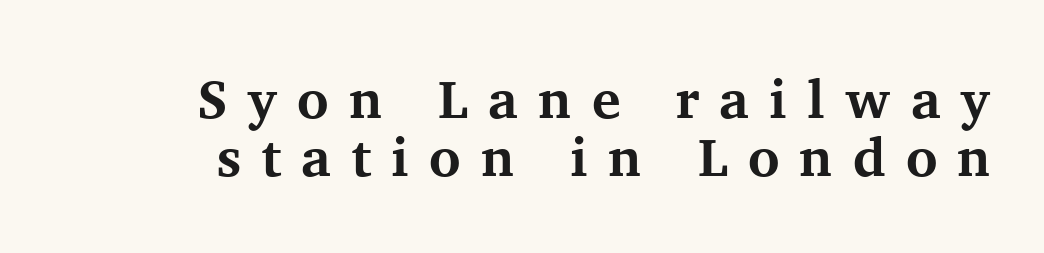
The image shows 54 px bold serif type, upright; set right-aligned, tight line spacing (1.07x), unusually wide letter spacing (+0.37 em), not underlined; medium stroke contrast and a medium x-height.
